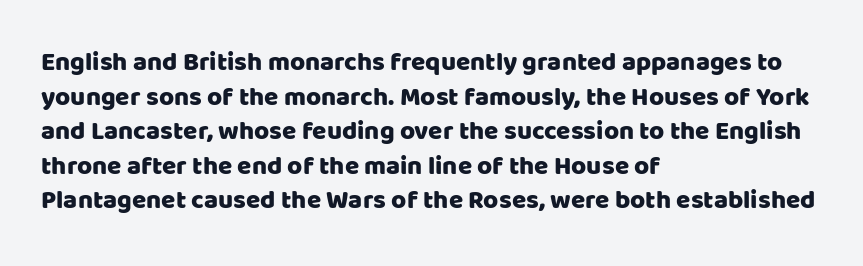
Reading down the block, your eye returns to a fixed left position each line. The line-height multiplier appears to be the usual default. Anything drawn beneath the words? Only blank space. Nope, not italic — everything's standing straight. No extra tracking has been applied to these lines.
